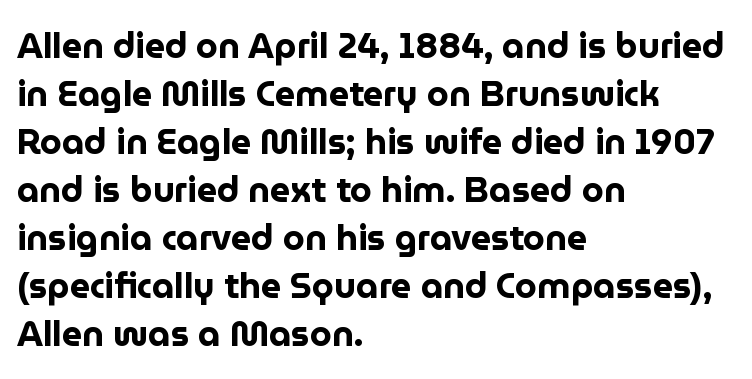
{"serif": "no", "italic": "no", "bold": "yes", "weight": "bold", "width": "normal", "stroke_contrast": "low", "x_height": "medium", "monospaced": "no", "underline": "no", "align": "left", "line_spacing": "normal", "line_spacing_ratio": 1.37, "letter_spacing": "normal", "letter_spacing_em": 0.0, "glyph_px": 35}
